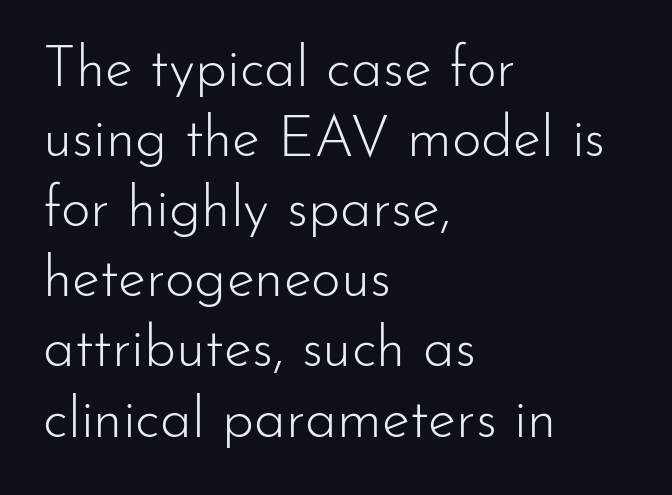
The image shows 57 px light sans-serif type, upright; set left-aligned, line spacing 1.23x, normal letter spacing, not underlined; low stroke contrast and a small x-height.
